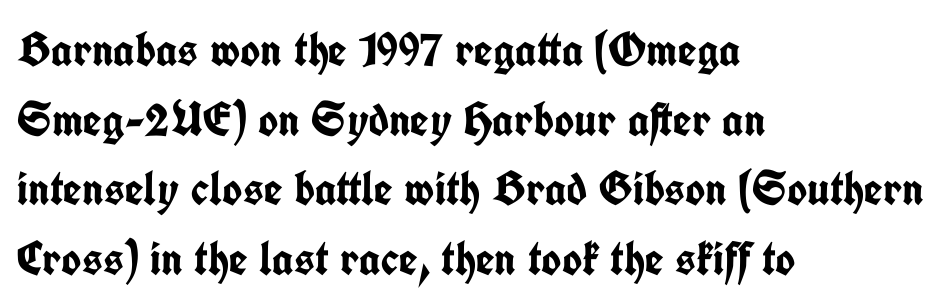
The image shows 48 px semibold, condensed sans-serif type, upright; set left-aligned, normal line spacing (1.45x), normal letter spacing, not underlined; low stroke contrast and a medium x-height.
